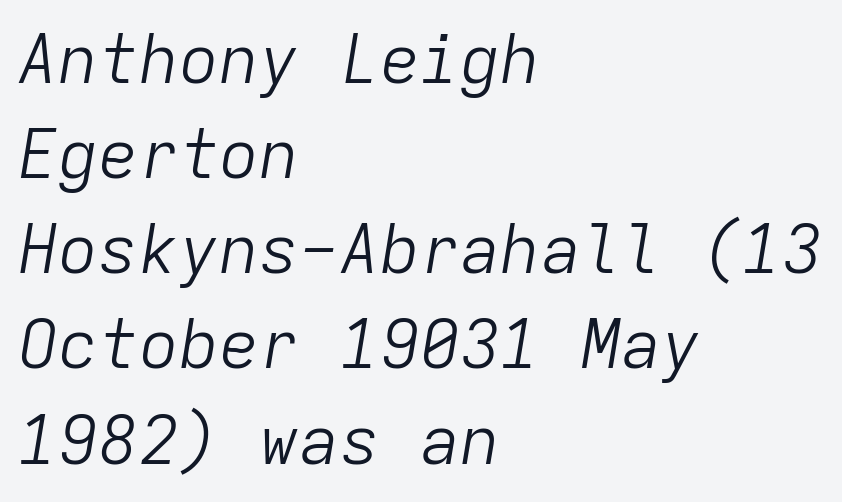
{"italic": "yes", "lean": "right", "slant_degrees": 9, "bold": "no", "weight": "light", "width": "normal", "stroke_contrast": "low", "x_height": "medium", "monospaced": "yes", "underline": "no", "align": "left", "line_spacing": "normal", "line_spacing_ratio": 1.42, "letter_spacing": "normal", "letter_spacing_em": 0.0, "glyph_px": 67}
